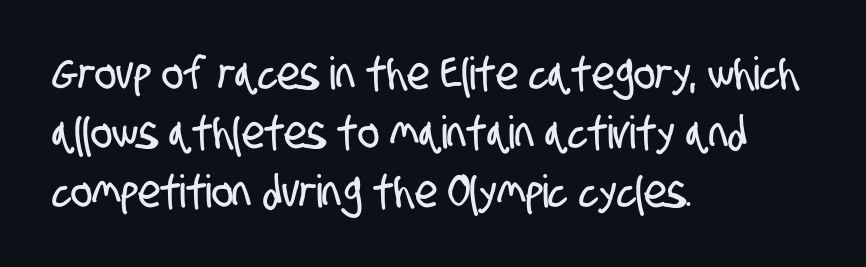
The image shows 45 px condensed sans-serif type; set left-aligned, normal line spacing (1.31x), normal letter spacing, not underlined; low stroke contrast and a large x-height.
